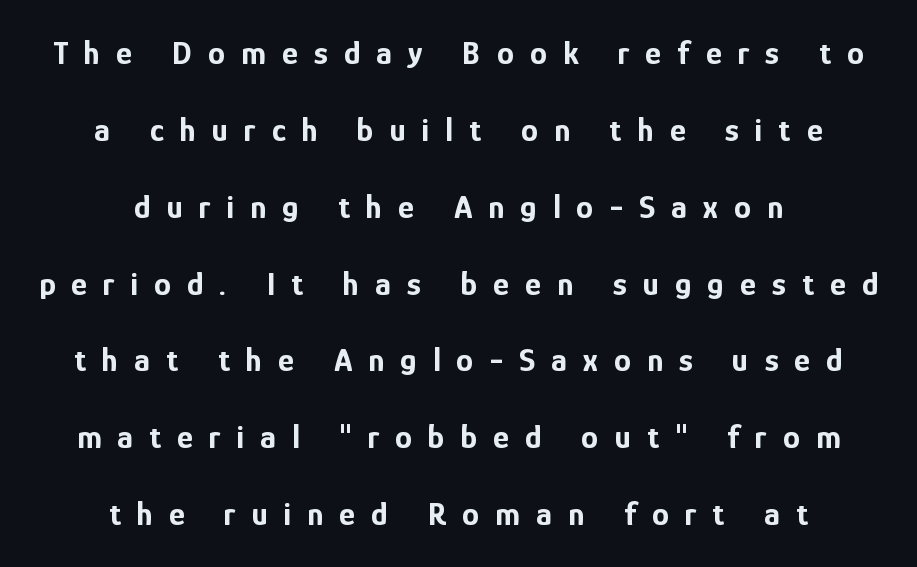
Q: Is the text bold? A: Yes.
Q: Is the text italic (slanted)? A: No, it is upright.
Q: Is the typeface a serif or a sans-serif typeface? A: Sans-serif.
Q: Is the text underlined? A: No.
Q: How is the paragraph aligned? A: Centered.
Q: Is the spacing between letters normal or unusually wide? A: Unusually wide.
Q: Is the spacing between lines tight, normal or loose? A: Loose.
Q: Width (condensed, normal, or wide)? A: Condensed.
Q: Stroke contrast? A: Low.
Q: x-height? A: Medium.
Q: Monospaced? A: No.
